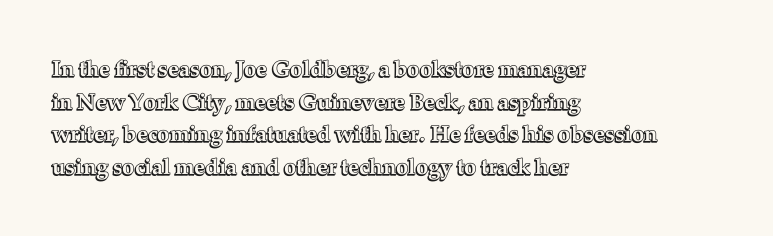
Q: Is the text italic (slanted)? A: No, it is upright.
Q: Is the text underlined? A: No.
Q: How is the paragraph aligned? A: Left-aligned.
Q: Is the spacing between letters normal or unusually wide? A: Normal.
Q: Is the spacing between lines tight, normal or loose? A: Normal.
